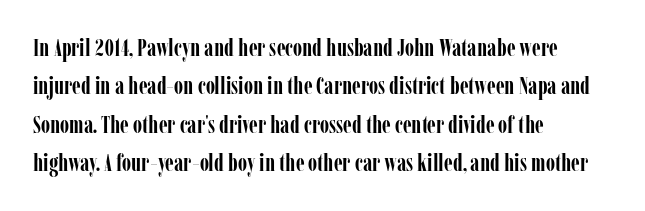
Q: Is the text bold? A: Yes.
Q: Is the text italic (slanted)? A: No, it is upright.
Q: Is the text underlined? A: No.
Q: How is the paragraph aligned? A: Left-aligned.
Q: Is the spacing between letters normal or unusually wide? A: Normal.
Q: Is the spacing between lines tight, normal or loose? A: Normal.
